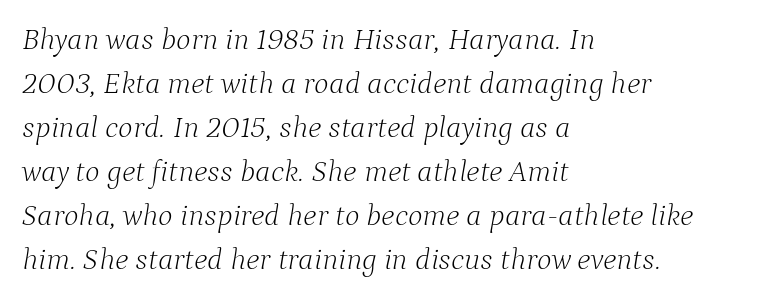
{"serif": "yes", "italic": "yes", "lean": "right", "slant_degrees": 9, "bold": "no", "weight": "light", "width": "normal", "stroke_contrast": "low", "x_height": "medium", "monospaced": "no", "underline": "no", "align": "left", "line_spacing": "normal", "line_spacing_ratio": 1.42, "letter_spacing": "normal", "letter_spacing_em": 0.0, "glyph_px": 31}
